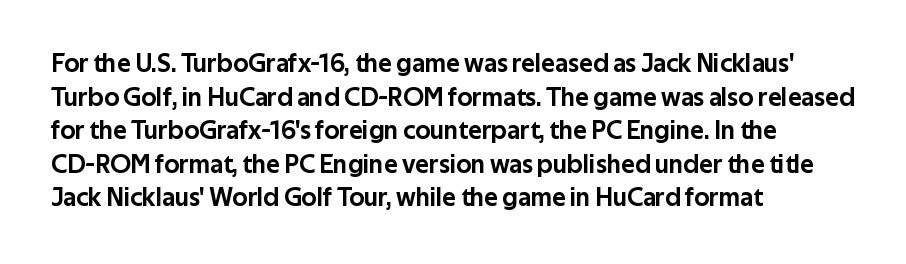
Q: Is the text italic (slanted)? A: No, it is upright.
Q: Is the text underlined? A: No.
Q: How is the paragraph aligned? A: Left-aligned.
Q: Is the spacing between letters normal or unusually wide? A: Normal.
Q: Is the spacing between lines tight, normal or loose? A: Normal.
